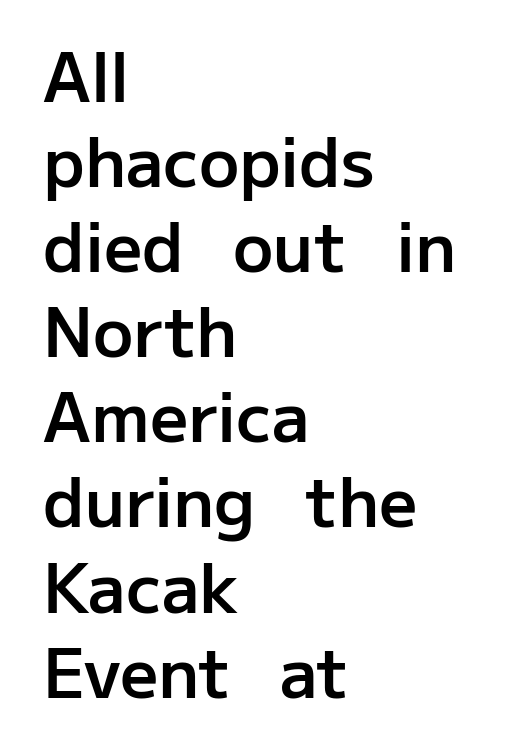
Q: Is the text bold? A: Semi-bold.
Q: Is the text italic (slanted)? A: No, it is upright.
Q: Is the typeface a serif or a sans-serif typeface? A: Sans-serif.
Q: Is the text underlined? A: No.
Q: How is the paragraph aligned? A: Left-aligned.
Q: Is the spacing between letters normal or unusually wide? A: Normal.
Q: Is the spacing between lines tight, normal or loose? A: Normal.
Q: Width (condensed, normal, or wide)? A: Normal.
Q: Stroke contrast? A: Low.
Q: x-height? A: Medium.
Q: Monospaced? A: No.
